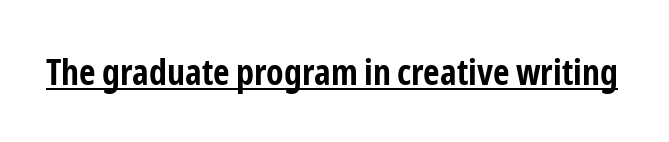
Is this a sans? Yes — the strokes have no serifs. Is the type bold? Yes — the strokes are clearly thick and heavy. Has an underline been added? It has. Looks like regular typesetting: each glyph gets only the width it needs. When letters stand straight like this, we call the style roman or upright.
